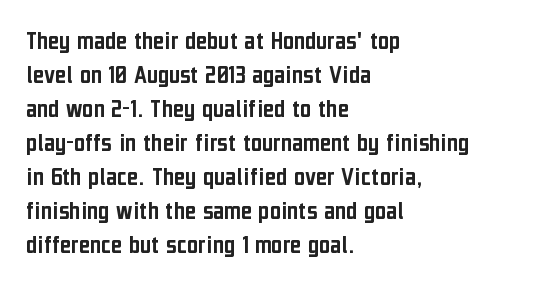
Q: Is the text italic (slanted)? A: No, it is upright.
Q: Is the text underlined? A: No.
Q: How is the paragraph aligned? A: Left-aligned.
Q: Is the spacing between letters normal or unusually wide? A: Normal.
Q: Is the spacing between lines tight, normal or loose? A: Normal.
